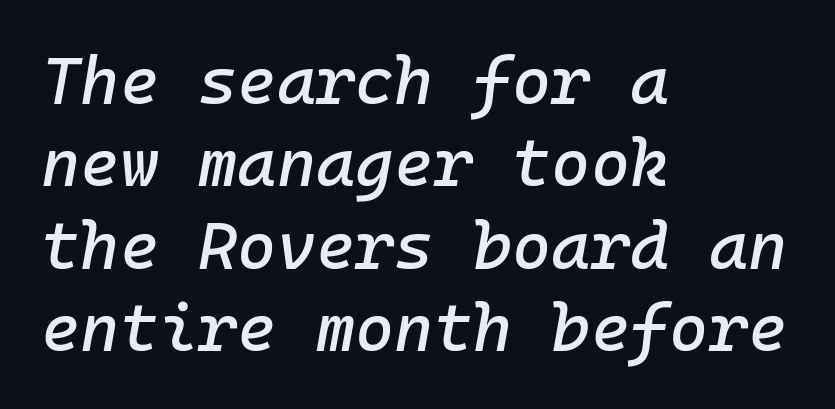
The image shows 67 px text type, italic (leaning right), monospaced; set left-aligned, line spacing 1.23x, normal letter spacing, not underlined; low stroke contrast and a medium x-height.
